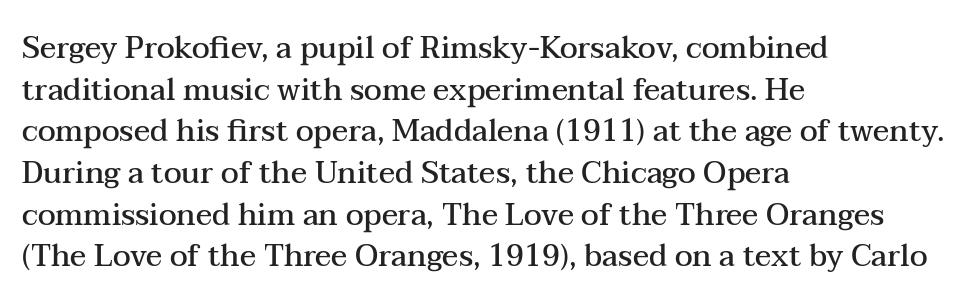
Is this a fixed-width face? No — the glyphs have proportional, varying widths. As a designer I'd log this as weight 600, semibold. The text block is weighted toward the left margin, trailing off unevenly rightward. The rendering shows small feet on the letterforms — a serif design. Designer's note — italics off, roman on. Glance below the letters and you will spot only blank space.
